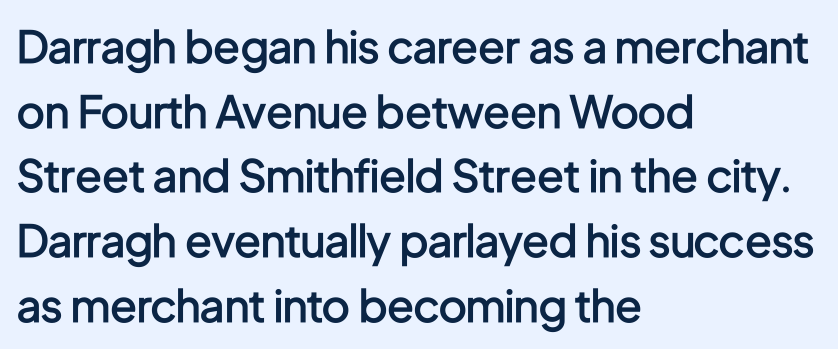
Q: Is the text bold? A: Semi-bold.
Q: Is the text italic (slanted)? A: No, it is upright.
Q: Is the typeface a serif or a sans-serif typeface? A: Sans-serif.
Q: Is the text underlined? A: No.
Q: How is the paragraph aligned? A: Left-aligned.
Q: Is the spacing between letters normal or unusually wide? A: Normal.
Q: Is the spacing between lines tight, normal or loose? A: Normal.
Q: Width (condensed, normal, or wide)? A: Condensed.
Q: Stroke contrast? A: Low.
Q: x-height? A: Medium.
Q: Monospaced? A: No.
